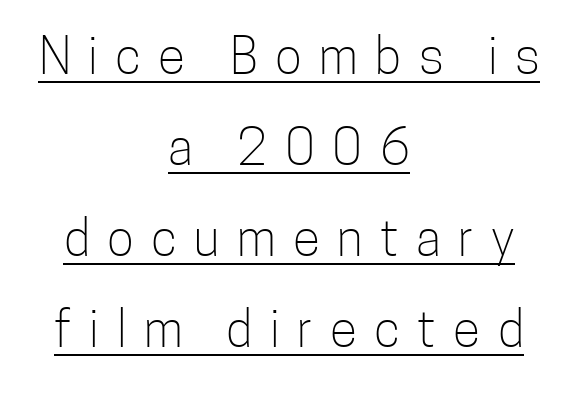
The image shows 50 px light, condensed sans-serif type, upright; set centered, line spacing 1.82x, unusually wide letter spacing (+0.35 em), underlined; low stroke contrast and a medium x-height.
